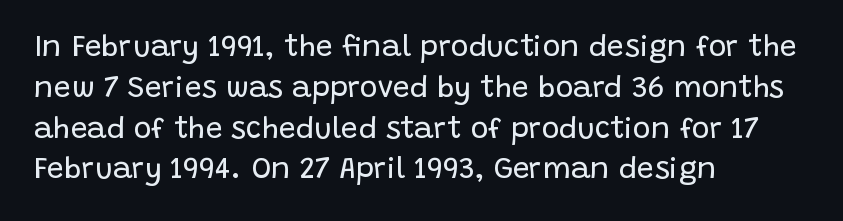
Check where the strokes stop: nothing finishes them off — pure sans. Vertical strokes here are truly vertical. You could not count columns in this text — the font is proportionally spaced. A light-to-regular cut is what we see here. The passage shown stacks its lines at a standard gap. These lines keep a tight, regular rhythm from letter to letter.
